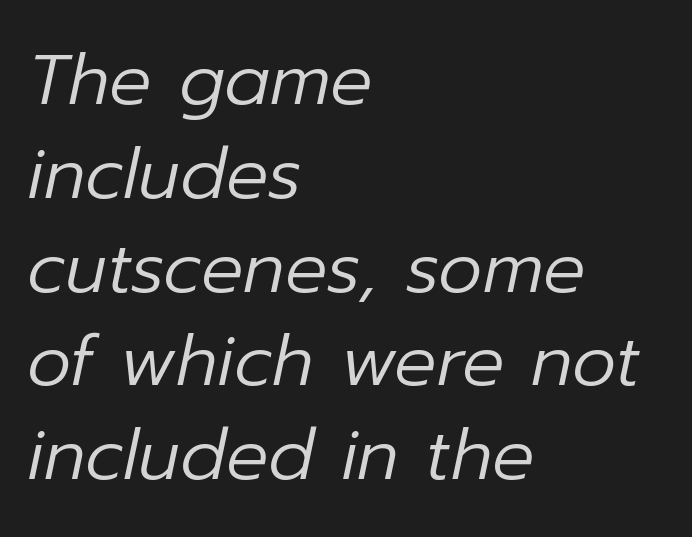
The image shows 70 px regular-weight type, italic (leaning right); set left-aligned, normal line spacing (1.34x), normal letter spacing, not underlined; low stroke contrast and a medium x-height.
